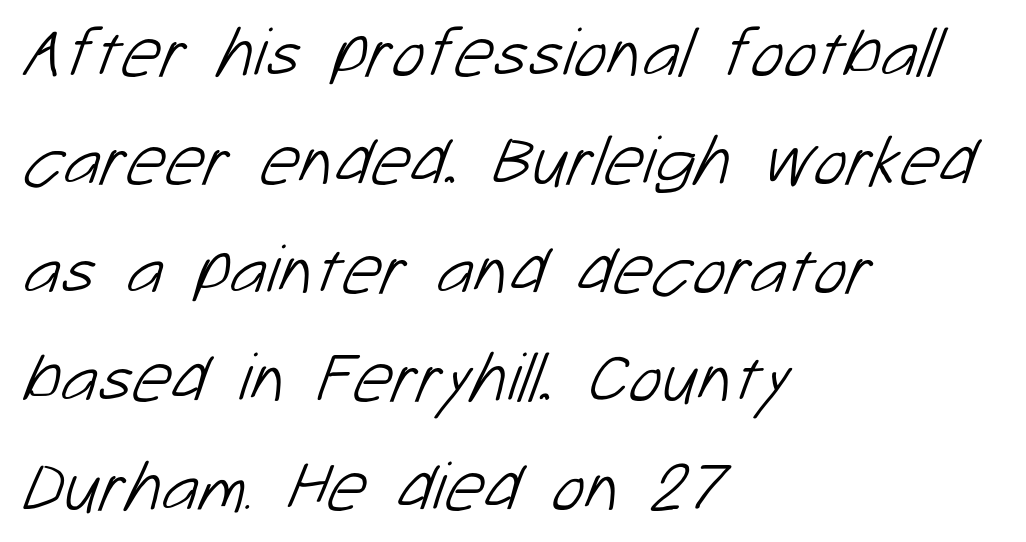
The image shows 70 px light sans-serif type; set left-aligned, normal line spacing (1.55x), normal letter spacing, not underlined; low stroke contrast and a medium x-height.
